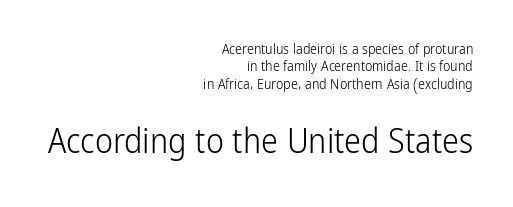
The image shows 34 px light, condensed sans-serif type, upright; set right-aligned, line spacing 1.24x, normal letter spacing, not underlined; the second (bottom) block is 2.43x larger; low stroke contrast and a medium x-height.
